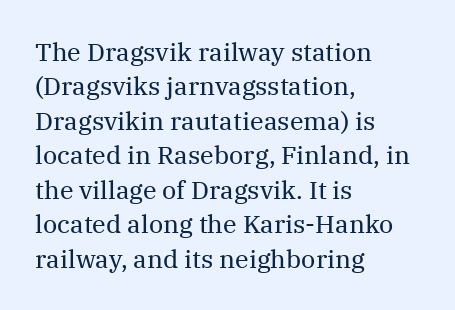
Q: Is the text bold? A: No.
Q: Is the text italic (slanted)? A: No, it is upright.
Q: Is the text underlined? A: No.
Q: How is the paragraph aligned? A: Left-aligned.
Q: Is the spacing between letters normal or unusually wide? A: Normal.
Q: Is the spacing between lines tight, normal or loose? A: Normal.
